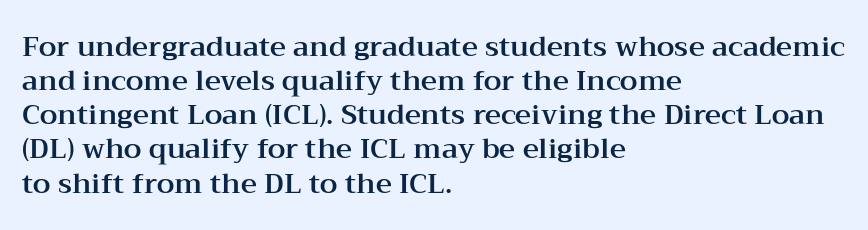
Q: Is the text italic (slanted)? A: No, it is upright.
Q: Is the typeface a serif or a sans-serif typeface? A: Serif.
Q: Is the text underlined? A: No.
Q: How is the paragraph aligned? A: Left-aligned.
Q: Is the spacing between letters normal or unusually wide? A: Normal.
Q: Width (condensed, normal, or wide)? A: Wide.
Q: Stroke contrast? A: Medium.
Q: x-height? A: Medium.
Q: Monospaced? A: No.
